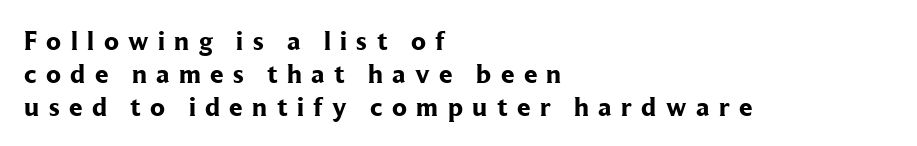
{"italic": "no", "bold": "yes", "underline": "no", "align": "left", "line_spacing_ratio": 1.22, "letter_spacing": "wide", "letter_spacing_em": 0.35, "glyph_px": 27}
